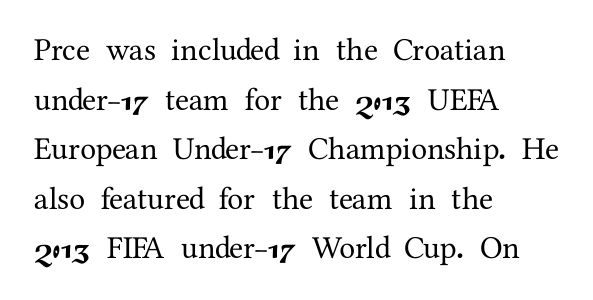
Regarding serifs, this sample has them. Varying glyph widths throughout — classic text-font behaviour. Every character sits straight up, as roman type does. This rendering leaves character spacing at its baseline value.
